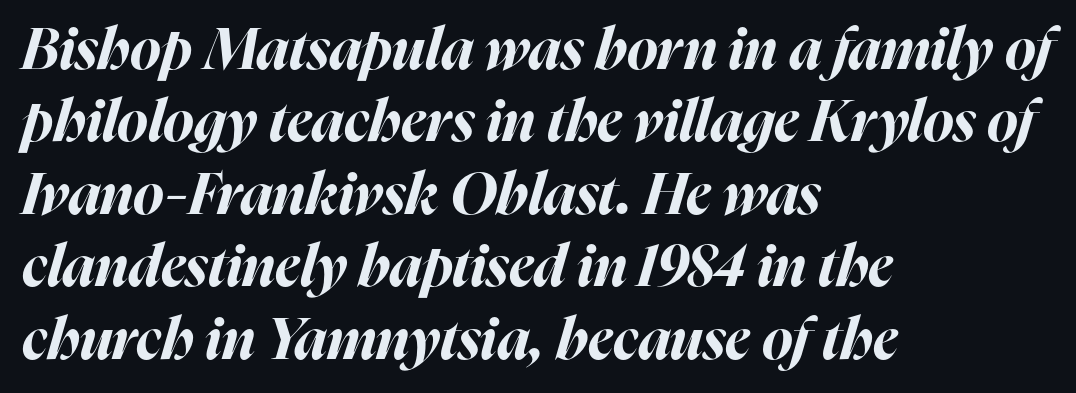
Q: Is the text bold? A: Yes.
Q: Is the text italic (slanted)? A: Yes, it leans right by about 16 degrees.
Q: Is the text underlined? A: No.
Q: How is the paragraph aligned? A: Left-aligned.
Q: Is the spacing between letters normal or unusually wide? A: Normal.
Q: Is the spacing between lines tight, normal or loose? A: Normal.
Q: Width (condensed, normal, or wide)? A: Normal.
Q: Stroke contrast? A: High.
Q: x-height? A: Medium.
Q: Monospaced? A: No.
